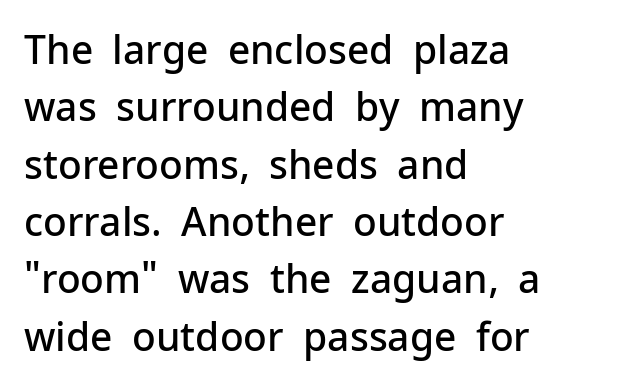
{"serif": "no", "italic": "no", "bold": "semi", "weight": "semibold", "width": "normal", "stroke_contrast": "low", "x_height": "medium", "monospaced": "no", "underline": "no", "align": "left", "line_spacing": "normal", "line_spacing_ratio": 1.47, "letter_spacing": "normal", "letter_spacing_em": 0.0, "glyph_px": 39}
